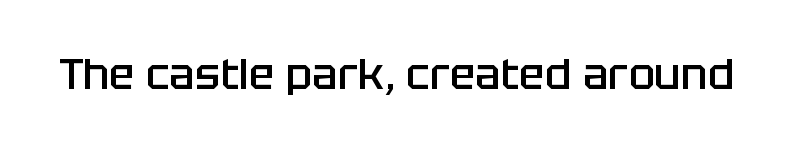
Q: Is the text bold? A: Semi-bold.
Q: Is the text italic (slanted)? A: No, it is upright.
Q: Is the typeface a serif or a sans-serif typeface? A: Sans-serif.
Q: Is the text underlined? A: No.
Q: Is the spacing between letters normal or unusually wide? A: Normal.
Q: Width (condensed, normal, or wide)? A: Normal.
Q: Stroke contrast? A: Low.
Q: x-height? A: Large.
Q: Monospaced? A: No.
